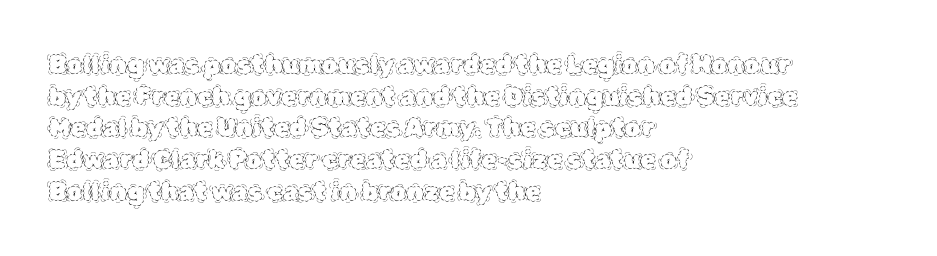
{"italic": "no", "bold": "no", "underline": "no", "align": "left", "line_spacing": "normal", "line_spacing_ratio": 1.27, "letter_spacing": "normal", "letter_spacing_em": 0.0, "glyph_px": 25}
